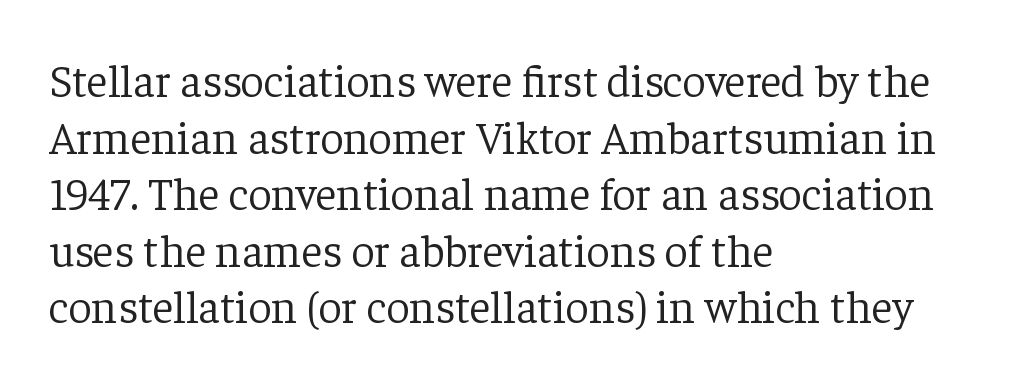
{"serif": "yes", "italic": "no", "bold": "no", "weight": "light", "width": "normal", "stroke_contrast": "low", "x_height": "medium", "monospaced": "no", "underline": "no", "align": "left", "line_spacing_ratio": 1.23, "letter_spacing": "normal", "letter_spacing_em": 0.0, "glyph_px": 46}
